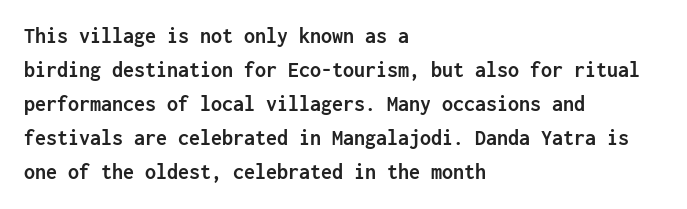
{"italic": "no", "bold": "yes", "underline": "no", "align": "left", "line_spacing": "normal", "line_spacing_ratio": 1.55, "letter_spacing": "normal", "letter_spacing_em": 0.0, "glyph_px": 22}
